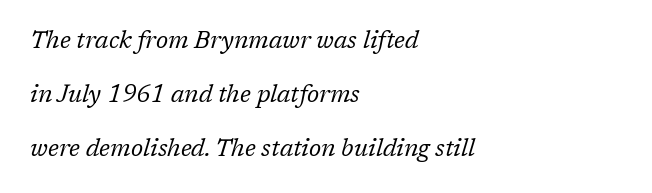
{"italic": "yes", "lean": "right", "slant_degrees": 17, "bold": "no", "underline": "no", "align": "left", "line_spacing": "loose", "line_spacing_ratio": 2.24, "letter_spacing": "normal", "letter_spacing_em": 0.0, "glyph_px": 24}
